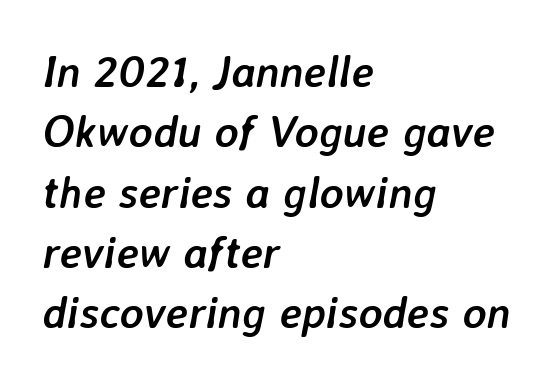
This is oblique type, the kind used for emphasis or titles. Looks like regular typesetting: each glyph gets only the width it needs. Heavy-handed strokes throughout: this text is bold. The horizontal fit of the characters is conventional and even. Notice how the passage keeps a crisp vertical edge on the left only.
